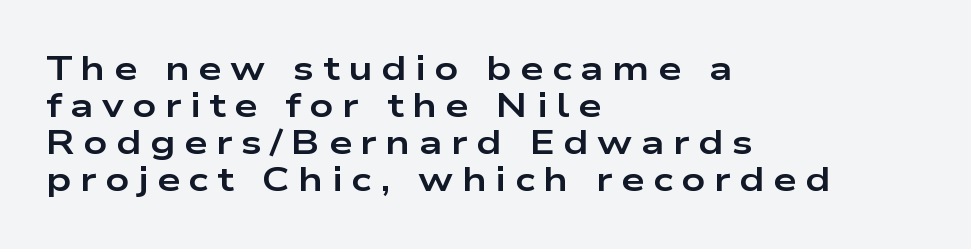
Q: Is the text bold? A: Yes.
Q: Is the text italic (slanted)? A: No, it is upright.
Q: Is the typeface a serif or a sans-serif typeface? A: Sans-serif.
Q: Is the text underlined? A: No.
Q: How is the paragraph aligned? A: Left-aligned.
Q: Is the spacing between letters normal or unusually wide? A: Unusually wide.
Q: Is the spacing between lines tight, normal or loose? A: Tight.
Q: Width (condensed, normal, or wide)? A: Wide.
Q: Stroke contrast? A: Low.
Q: x-height? A: Medium.
Q: Monospaced? A: No.
